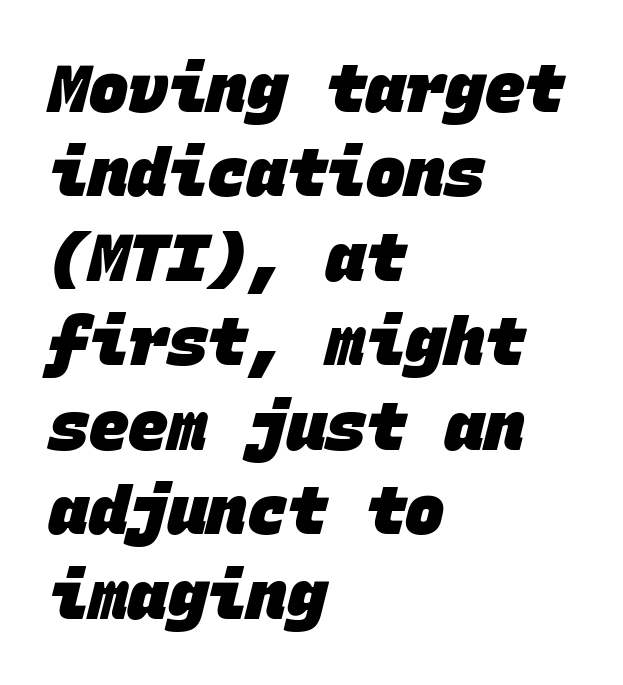
Q: Is the text bold? A: Yes.
Q: Is the typeface a serif or a sans-serif typeface? A: Sans-serif.
Q: Is the text underlined? A: No.
Q: How is the paragraph aligned? A: Left-aligned.
Q: Is the spacing between letters normal or unusually wide? A: Normal.
Q: Is the spacing between lines tight, normal or loose? A: Normal.
Q: Width (condensed, normal, or wide)? A: Normal.
Q: Stroke contrast? A: Low.
Q: x-height? A: Large.
Q: Monospaced? A: Yes.
